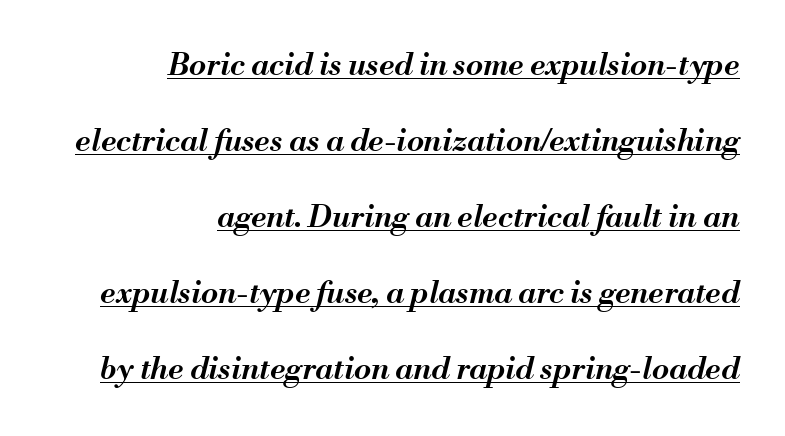
One-word summary of the alignment: right. Looks like someone drew a line under every word here. Students, note that the glyphs here touch the page at normal intervals. Its strokes are somewhat broadened, the hallmark of semibold type.
